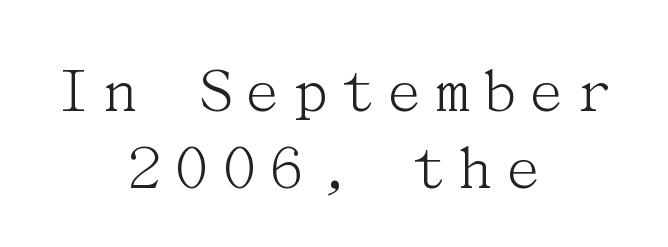
The image shows 67 px light serif type, upright; set centered, tight line spacing (1.15x), not underlined; medium stroke contrast and a medium x-height.
